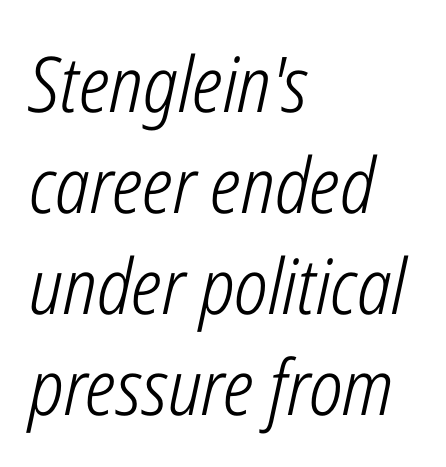
The image shows 77 px light, condensed type, italic (leaning right); set left-aligned, normal line spacing (1.31x), normal letter spacing, not underlined; low stroke contrast and a medium x-height.
